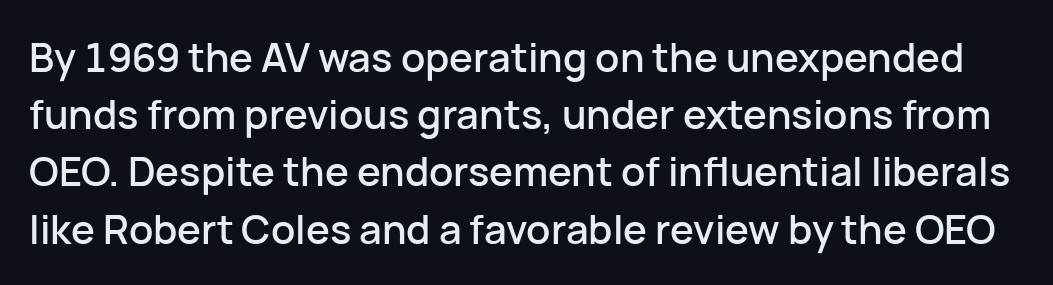
The image shows 40 px sans-serif type, upright; set normal line spacing (1.43x), normal letter spacing, not underlined; low stroke contrast and a medium x-height.
